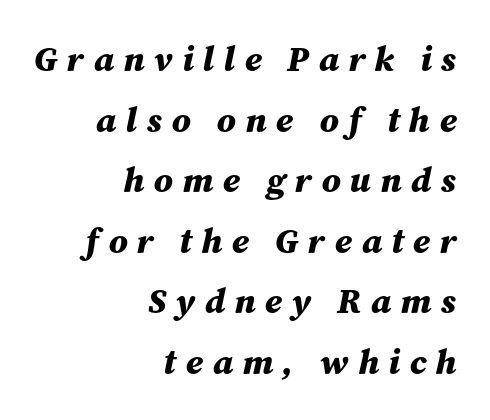
{"italic": "yes", "lean": "right", "slant_degrees": 12, "bold": "yes", "weight": "bold", "width": "normal", "stroke_contrast": "medium", "x_height": "medium", "monospaced": "no", "underline": "no", "align": "right", "line_spacing_ratio": 1.73, "letter_spacing": "wide", "letter_spacing_em": 0.27, "glyph_px": 35}
